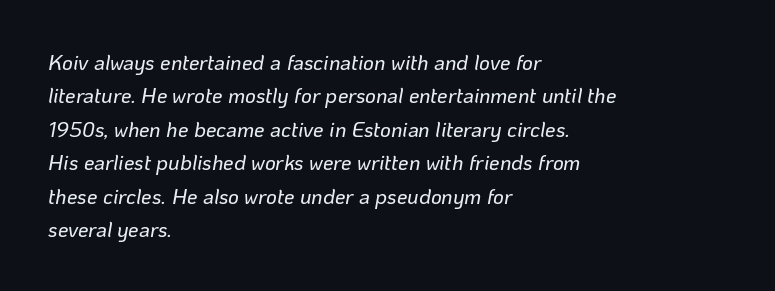
Q: Is the text italic (slanted)? A: Yes, it leans right by about 10 degrees.
Q: Is the text underlined? A: No.
Q: How is the paragraph aligned? A: Left-aligned.
Q: Is the spacing between letters normal or unusually wide? A: Normal.
Q: Is the spacing between lines tight, normal or loose? A: Normal.
